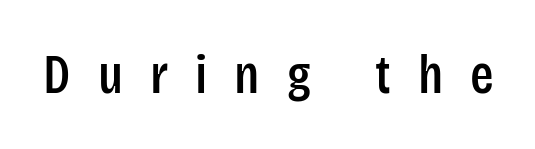
Q: Is the text italic (slanted)? A: No, it is upright.
Q: Is the typeface a serif or a sans-serif typeface? A: Sans-serif.
Q: Is the text underlined? A: No.
Q: Is the spacing between letters normal or unusually wide? A: Unusually wide.
Q: Width (condensed, normal, or wide)? A: Condensed.
Q: Stroke contrast? A: Low.
Q: x-height? A: Large.
Q: Monospaced? A: No.
